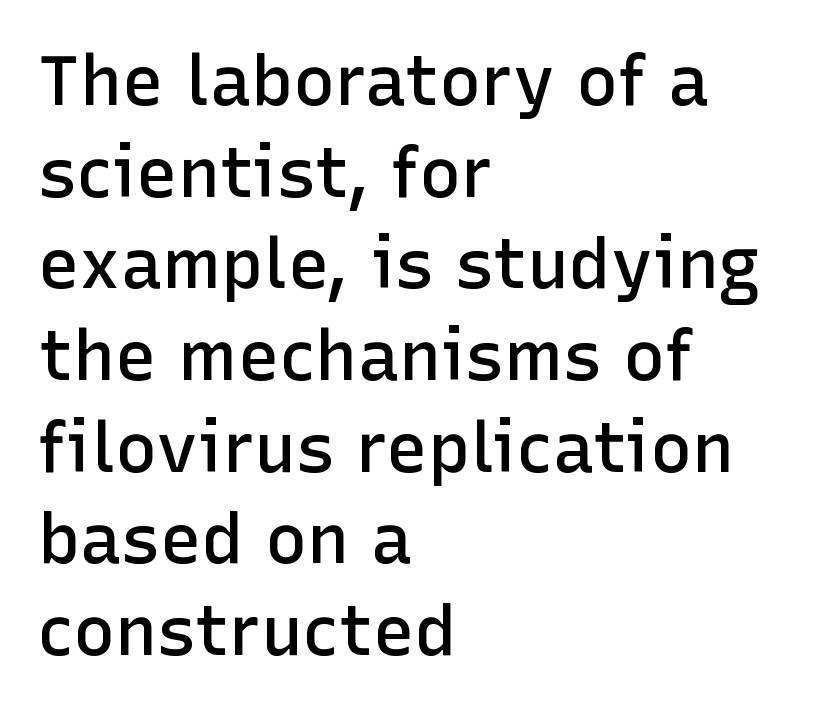
Lines of text with bare space underneath. On the weight axis this lands at semibold, roughly 600. Italic? Not at all — the glyphs are vertical. Are there feet on the stems? There aren't — it's a sans. Where is the straight margin? On the left.
